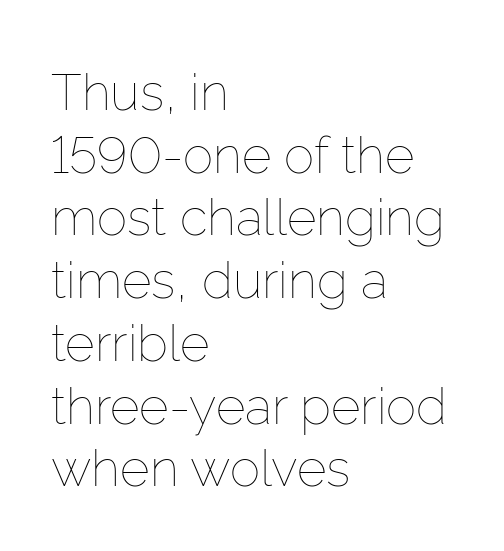
{"italic": "no", "bold": "no", "weight": "thin", "width": "normal", "stroke_contrast": "low", "x_height": "medium", "monospaced": "no", "underline": "no", "align": "left", "line_spacing_ratio": 1.23, "letter_spacing": "normal", "letter_spacing_em": 0.0, "glyph_px": 51}
